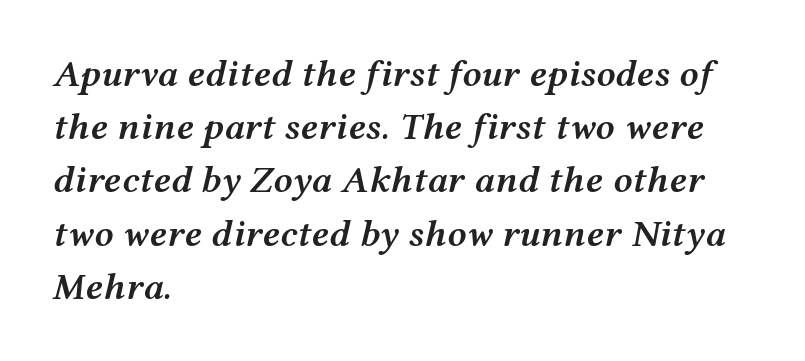
{"italic": "yes", "lean": "right", "slant_degrees": 12, "bold": "semi", "weight": "semibold", "width": "wide", "stroke_contrast": "medium", "x_height": "medium", "monospaced": "no", "underline": "no", "align": "left", "line_spacing": "normal", "line_spacing_ratio": 1.4, "letter_spacing": "normal", "letter_spacing_em": 0.0, "glyph_px": 38}
